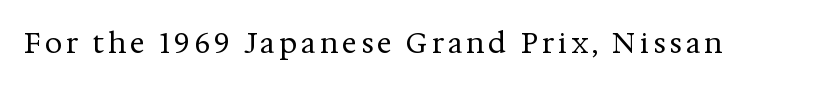
{"serif": "yes", "italic": "no", "bold": "no", "weight": "regular", "width": "normal", "stroke_contrast": "medium", "x_height": "medium", "monospaced": "no", "underline": "no", "glyph_px": 28}
